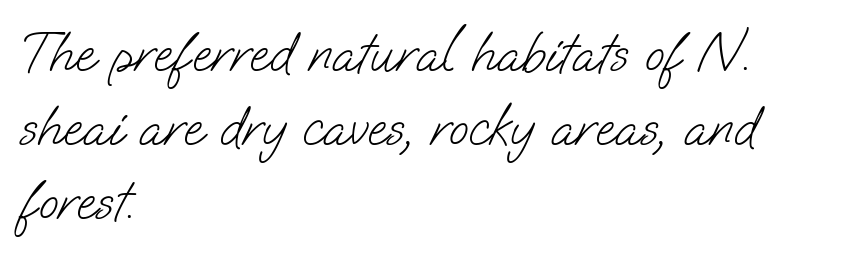
The image shows 57 px light sans-serif type; set left-aligned, normal line spacing (1.3x), normal letter spacing, not underlined; low stroke contrast and a small x-height.
